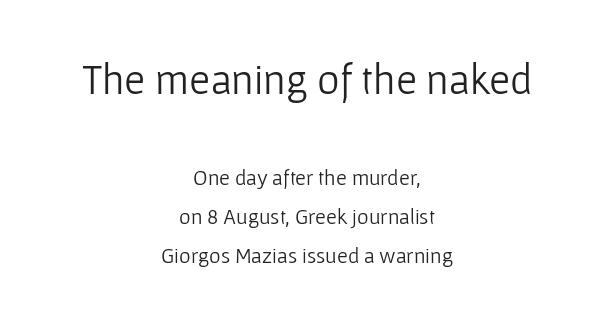
The image shows 43 px light sans-serif type, upright; set centered, line spacing 1.76x, normal letter spacing, not underlined; the first (top) block is 1.95x larger; low stroke contrast and a medium x-height.
